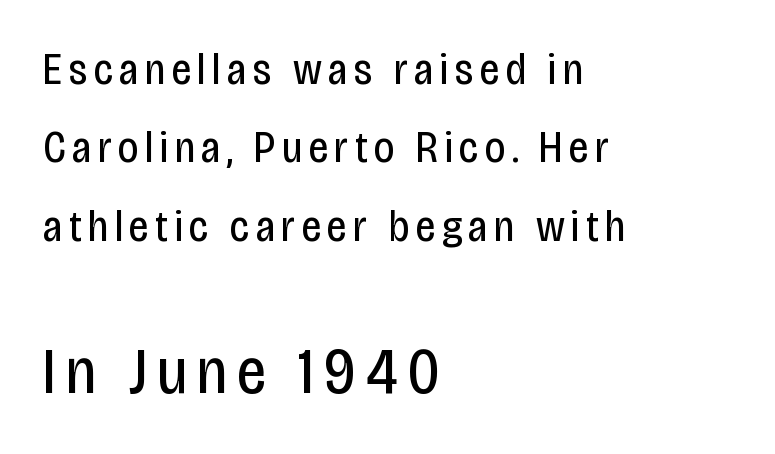
The typeface chosen for these lines omits serifs. Quick note: underline off. The typography opts for an upright posture over an oblique one. In this sample the second text group is rendered at the bigger scale. The font is comparable to plain body text, perhaps lighter. The letters advance in unequal steps, a hallmark of proportional type.
